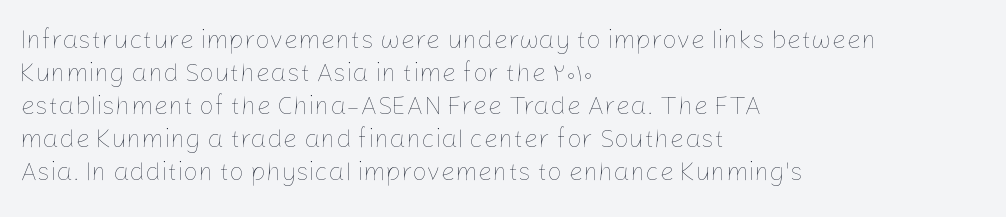
When letters stand straight like this, we call the style roman or upright. These lines sit exactly where default settings would place them. Students, note that the glyphs here touch the page at normal intervals. The passage shown is not bold in any degree. In CSS terms this would be text-align: left. Underlining? Definitely not there.
